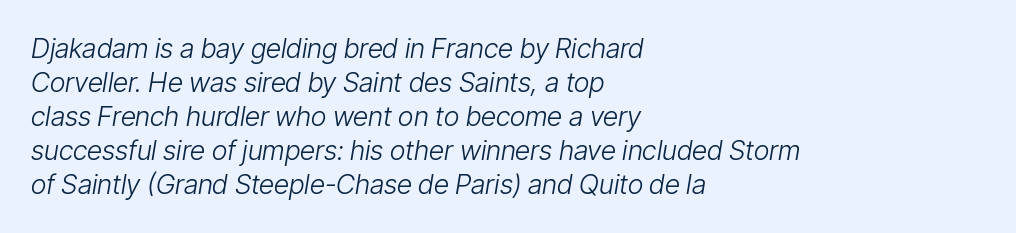
The image shows 27 px text type, italic (leaning right); set left-aligned, normal line spacing (1.26x), normal letter spacing, not underlined.
